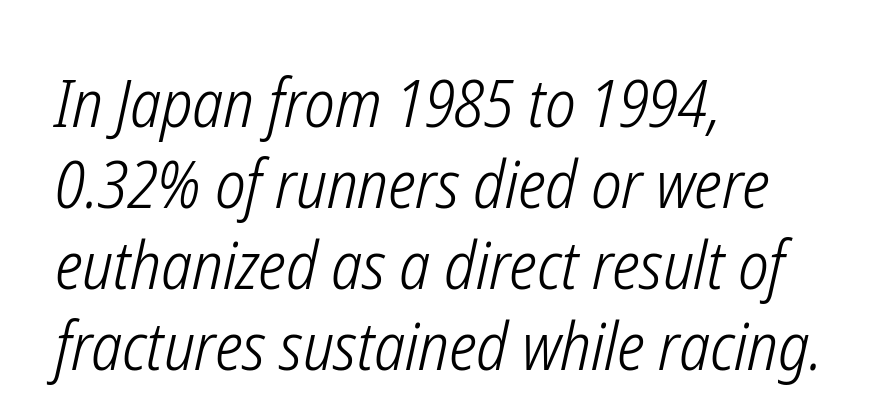
The image shows 67 px light, condensed type, italic (leaning right); set left-aligned, line spacing 1.21x, normal letter spacing, not underlined; low stroke contrast and a medium x-height.
